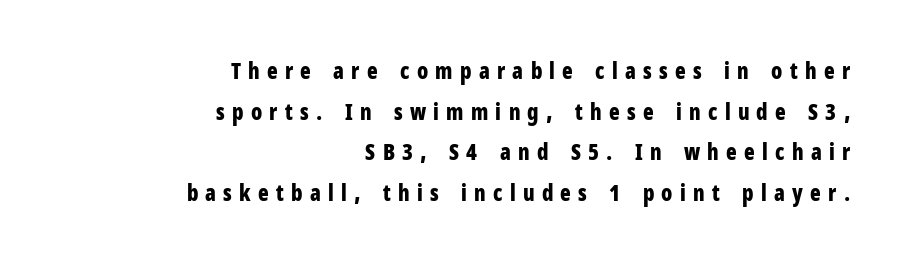
The line texture is sparse and dotted thanks to wide tracking. Chunky letters — that's bold for sure. In CSS terms this would be text-align: right. Italic: no, the glyphs are upright roman. A bare baseline throughout the passage.
